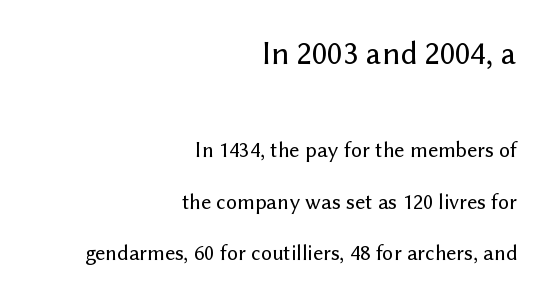
{"serif": "no", "italic": "no", "width": "normal", "stroke_contrast": "low", "x_height": "medium", "monospaced": "no", "underline": "no", "align": "right", "line_spacing": "loose", "line_spacing_ratio": 2.33, "letter_spacing": "normal", "letter_spacing_em": 0.0, "larger_block": "first", "size_ratio": 1.5, "glyph_px": 33}
